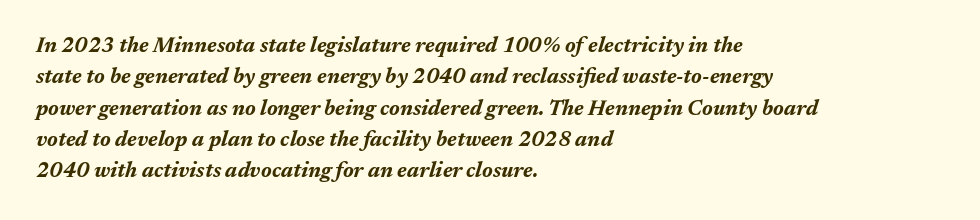
Horizontal bands of white between lines are of average thickness. Slanted lettering throughout. Caption: standard tracking, unaltered. Set as a true bold cut, around the 700 mark. The setting favours the left margin, as ordinary paragraphs usually do. Check under the words: just untouched page.
